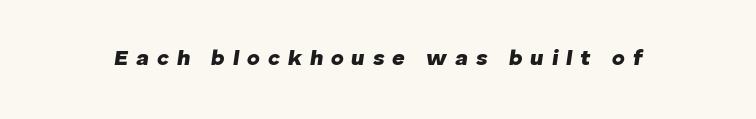
The image shows 22 px bold type, italic (leaning right); set unusually wide letter spacing (+0.36 em), not underlined.
